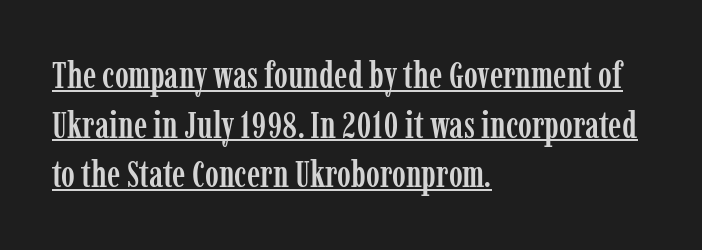
{"serif": "yes", "italic": "no", "width": "condensed", "stroke_contrast": "low", "x_height": "medium", "monospaced": "no", "underline": "yes", "align": "left", "line_spacing": "normal", "line_spacing_ratio": 1.34, "letter_spacing": "normal", "letter_spacing_em": 0.0, "glyph_px": 37}
